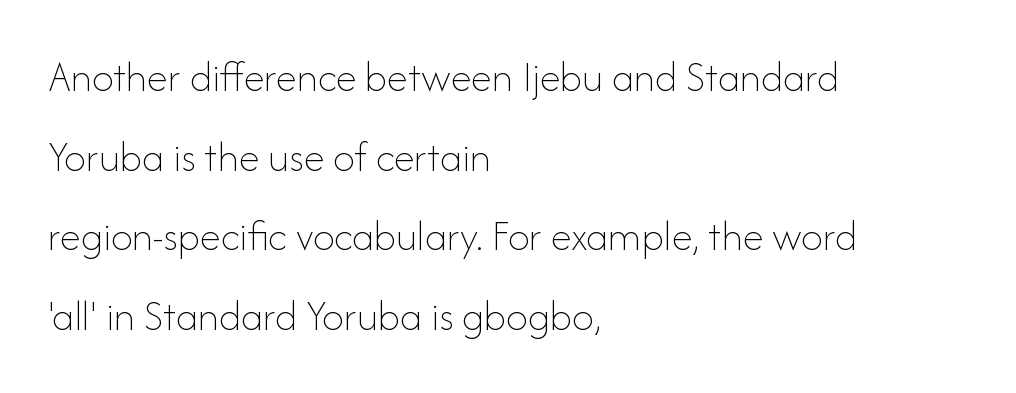
There is no visible air inserted between adjacent glyphs. Horizontal alignment here is leftward, the default for most running prose. Letters have the restrained weight of plain body copy at most. Letters rest on an invisible, unmarked baseline. Think of a printed novel: that variable character pitch is what you see here.
